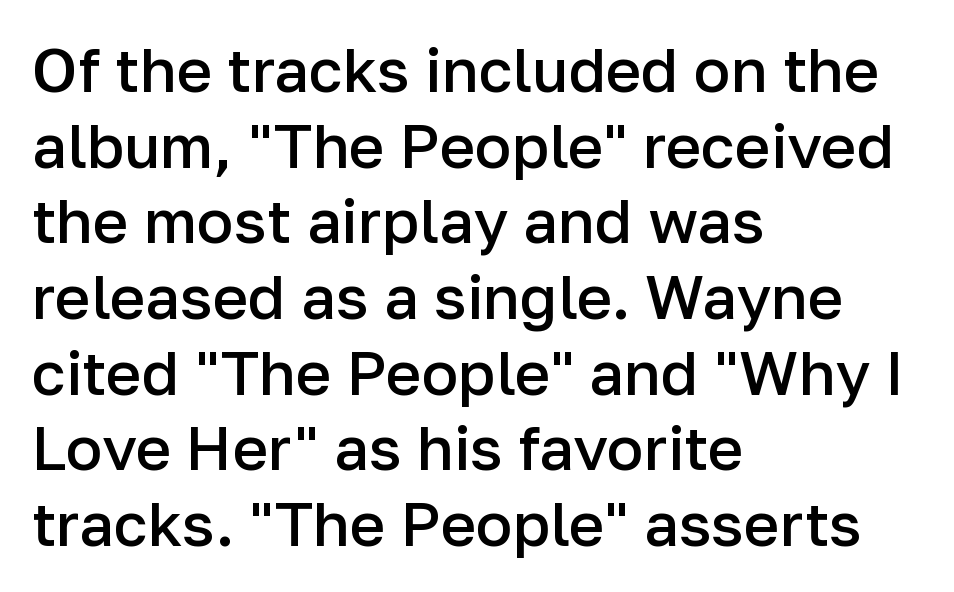
{"serif": "no", "italic": "no", "bold": "semi", "weight": "semibold", "width": "normal", "stroke_contrast": "low", "x_height": "medium", "monospaced": "no", "underline": "no", "align": "left", "line_spacing_ratio": 1.24, "letter_spacing": "normal", "letter_spacing_em": 0.0, "glyph_px": 61}
